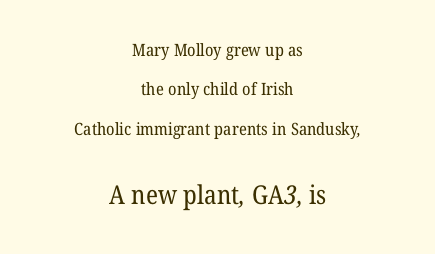
Q: Is the text bold? A: No.
Q: Is the text underlined? A: No.
Q: How is the paragraph aligned? A: Centered.
Q: Is the spacing between letters normal or unusually wide? A: Normal.
Q: Is the spacing between lines tight, normal or loose? A: Loose.
Q: Which block of text is set in a larger size, the first (top) or the second (bottom)? A: The second (bottom) one.
